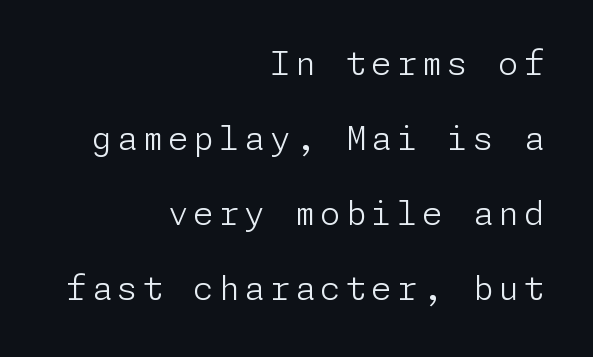
Alignment: flush right. Regarding leading, the lines here are spaced well apart. The passage shown is not underscored anywhere. The designer went with a sans here, leaving each stem footless.
